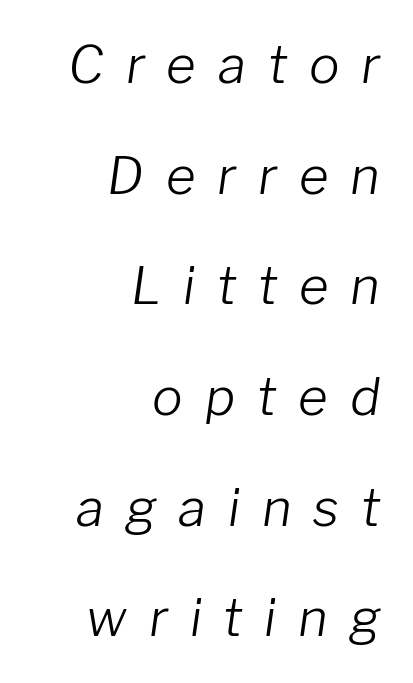
The image shows 51 px light type, italic (leaning right); set right-aligned, loose line spacing (2.17x), unusually wide letter spacing (+0.43 em), not underlined; low stroke contrast and a medium x-height.
